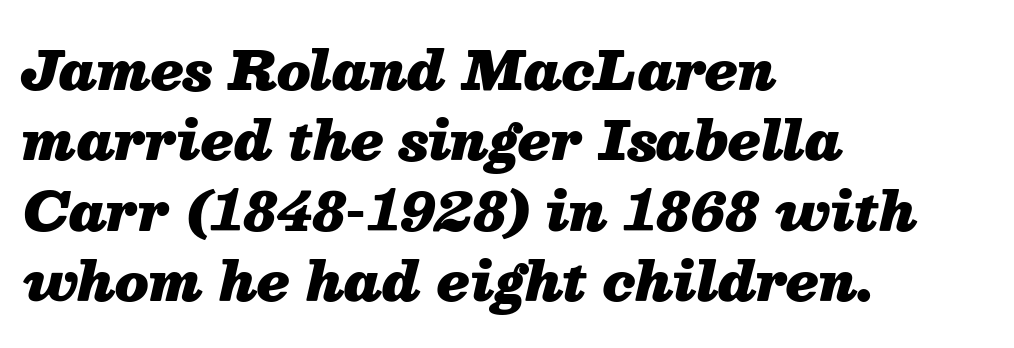
Q: Is the text bold? A: Yes.
Q: Is the text italic (slanted)? A: Yes, it leans right by about 13 degrees.
Q: Is the text underlined? A: No.
Q: How is the paragraph aligned? A: Left-aligned.
Q: Is the spacing between letters normal or unusually wide? A: Normal.
Q: Is the spacing between lines tight, normal or loose? A: Normal.
Q: Width (condensed, normal, or wide)? A: Normal.
Q: Stroke contrast? A: Medium.
Q: x-height? A: Medium.
Q: Monospaced? A: No.
